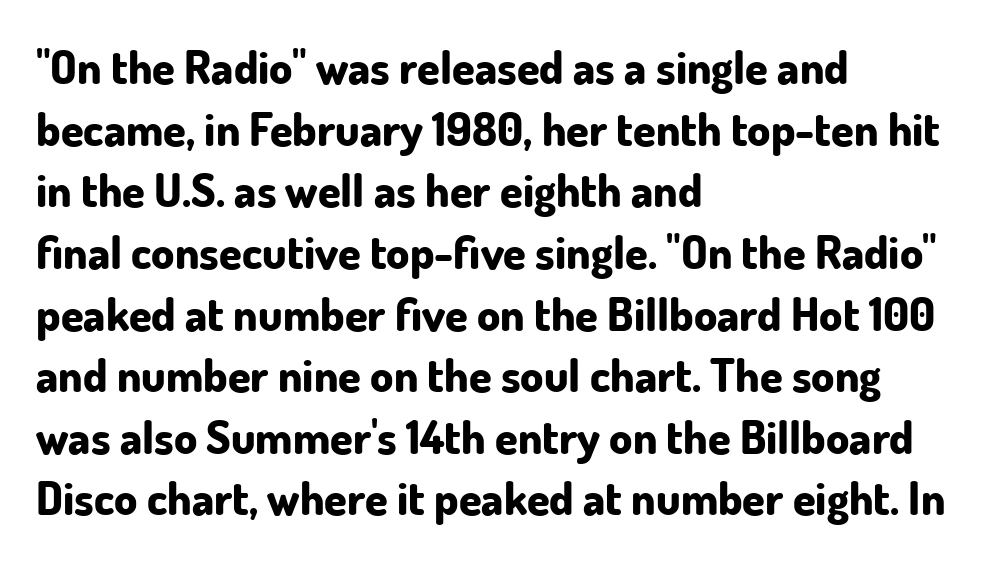
Q: Is the text bold? A: Yes.
Q: Is the text italic (slanted)? A: No, it is upright.
Q: Is the typeface a serif or a sans-serif typeface? A: Sans-serif.
Q: Is the text underlined? A: No.
Q: How is the paragraph aligned? A: Left-aligned.
Q: Is the spacing between letters normal or unusually wide? A: Normal.
Q: Is the spacing between lines tight, normal or loose? A: Normal.
Q: Width (condensed, normal, or wide)? A: Normal.
Q: Stroke contrast? A: Low.
Q: x-height? A: Small.
Q: Monospaced? A: No.
